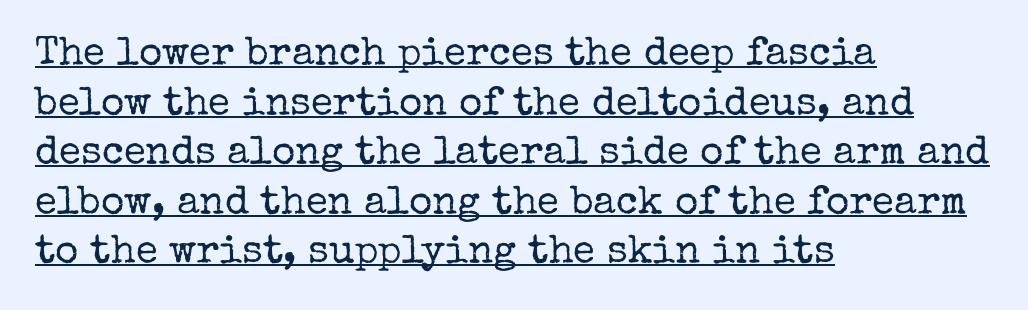
The image shows 40 px regular-weight serif type, upright; set left-aligned, line spacing 1.24x, normal letter spacing, underlined; low stroke contrast and a medium x-height.
